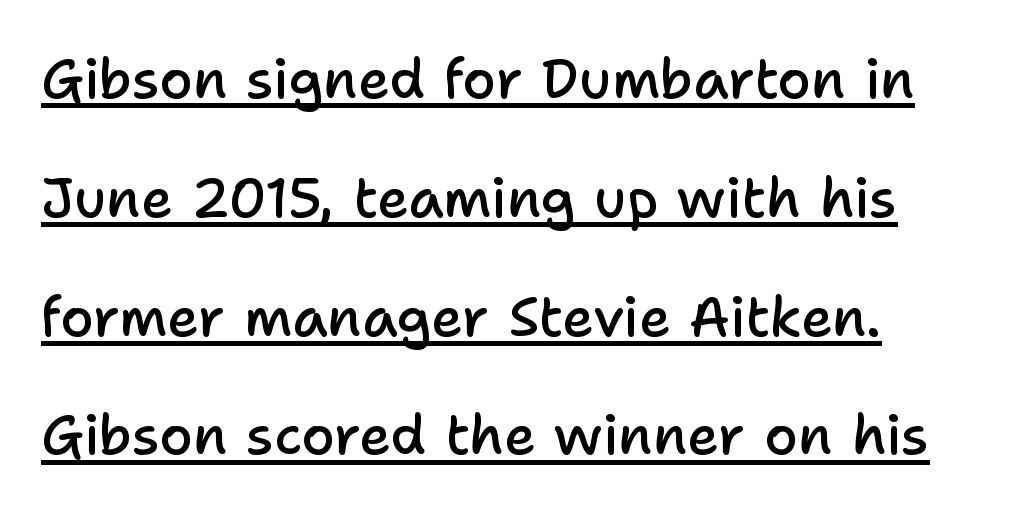
The compositor pushed each line to the left boundary. Moderately thickened strokes mark this as semibold type. The type sits square on the baseline with zero lean. Glyph-to-glyph distance matches everyday printed text.
